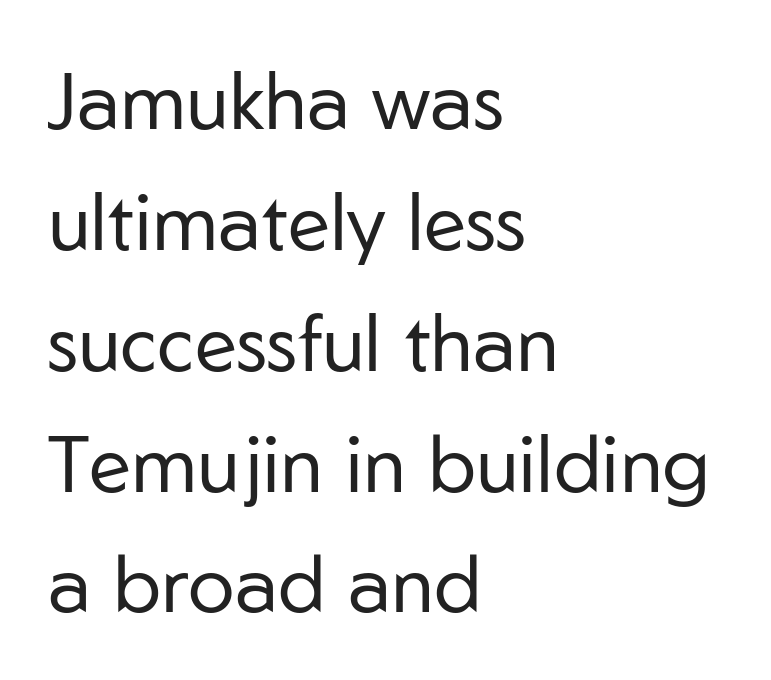
One glance says typical: line gaps are just what's usual. Nothing heavy about these letters — not bold at all. Every character sits straight up, as roman type does. The designer went with a sans here, leaving each stem footless. The glyphs are unaccompanied by any horizontal stroke below them.
